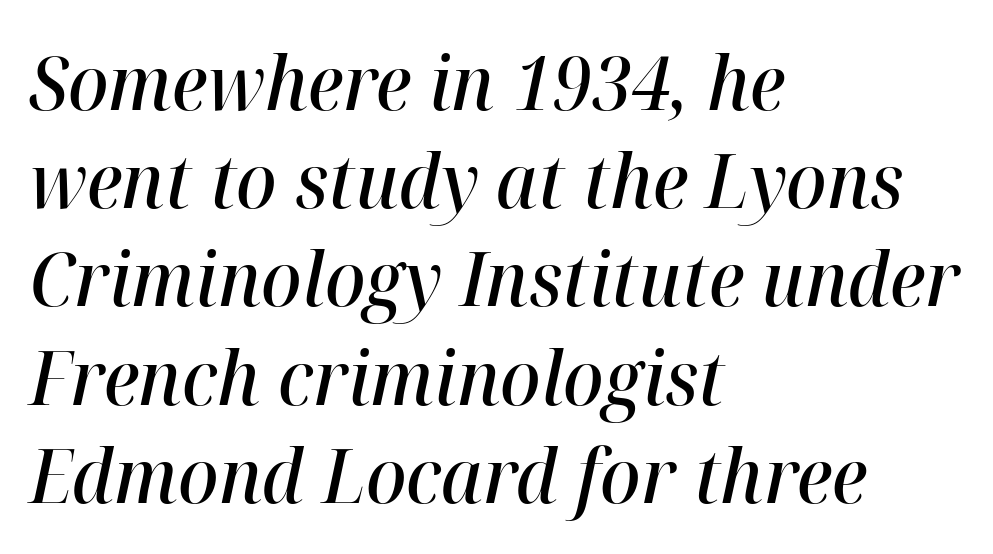
{"italic": "yes", "lean": "right", "slant_degrees": 12, "bold": "semi", "weight": "semibold", "width": "normal", "stroke_contrast": "high", "x_height": "medium", "monospaced": "no", "underline": "no", "align": "left", "line_spacing": "normal", "line_spacing_ratio": 1.31, "letter_spacing": "normal", "letter_spacing_em": 0.0, "glyph_px": 75}
